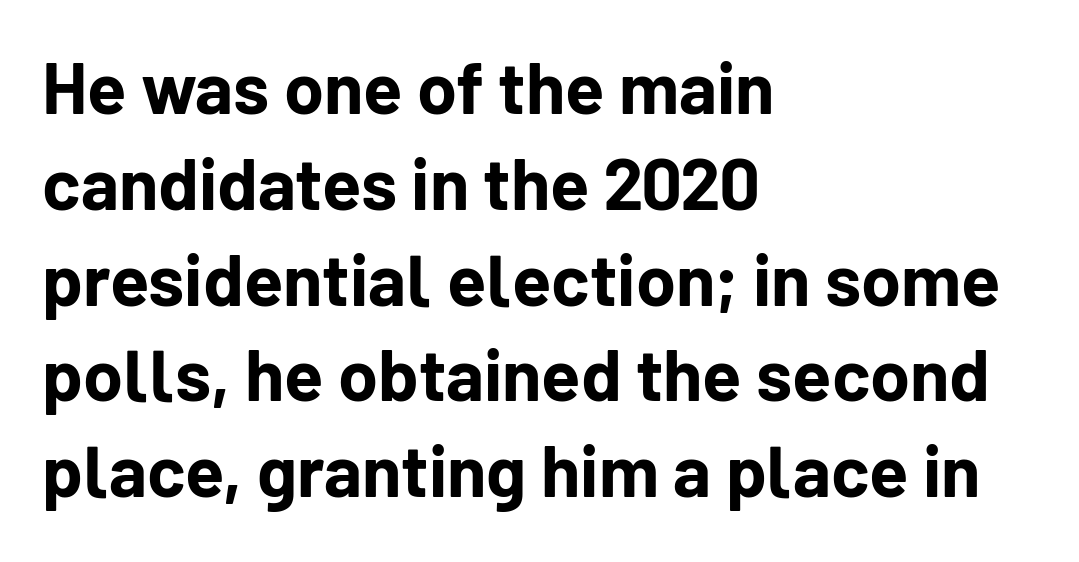
Q: Is the text bold? A: Yes.
Q: Is the text italic (slanted)? A: No, it is upright.
Q: Is the typeface a serif or a sans-serif typeface? A: Sans-serif.
Q: Is the text underlined? A: No.
Q: How is the paragraph aligned? A: Left-aligned.
Q: Is the spacing between letters normal or unusually wide? A: Normal.
Q: Is the spacing between lines tight, normal or loose? A: Normal.
Q: Width (condensed, normal, or wide)? A: Normal.
Q: Stroke contrast? A: Low.
Q: x-height? A: Medium.
Q: Monospaced? A: No.
